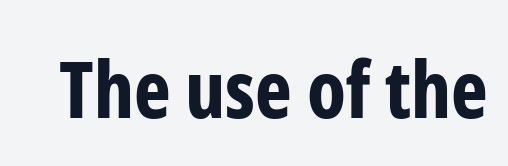
The image shows 78 px bold, condensed sans-serif type, upright; set normal letter spacing, not underlined; low stroke contrast and a medium x-height.
